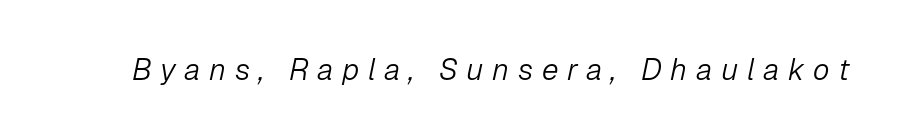
Nobody drew a line under any word here. If you drew a line through each stem, it would be angled. Character widths vary here, with narrow letters taking less room than wide ones. In terms of letterspacing, this is a distinctly airy, spread setting. The cut favours lightness, reaching ordinary text weight at its darkest.
